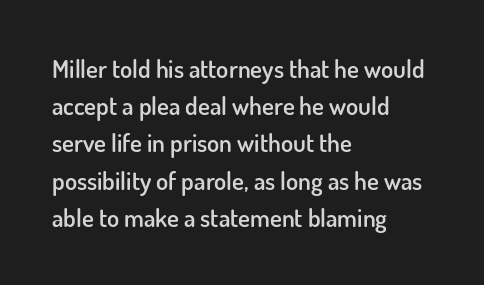
The image shows 25 px text type, upright; set left-aligned, normal line spacing (1.49x), normal letter spacing, not underlined.
